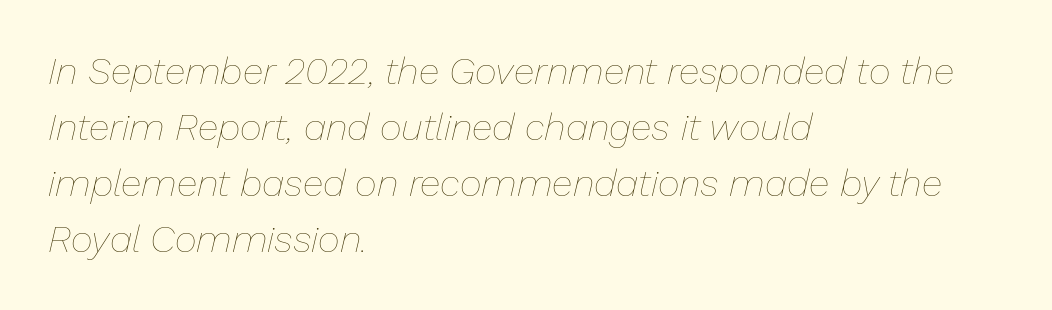
The image shows 38 px thin type, italic (leaning right); set left-aligned, normal line spacing (1.47x), normal letter spacing, not underlined; low stroke contrast and a medium x-height.
